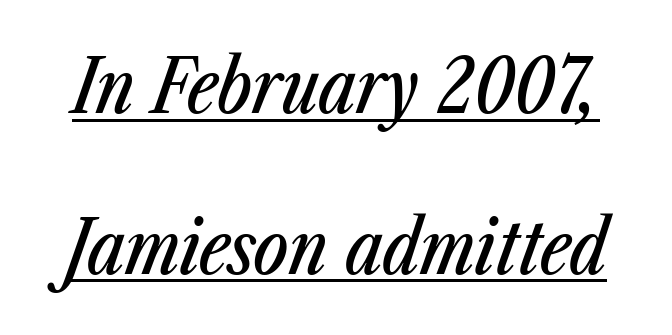
{"italic": "yes", "lean": "right", "slant_degrees": 23, "width": "condensed", "stroke_contrast": "low", "x_height": "medium", "monospaced": "no", "underline": "yes", "line_spacing": "loose", "line_spacing_ratio": 2.17, "letter_spacing": "normal", "letter_spacing_em": 0.0, "glyph_px": 74}
